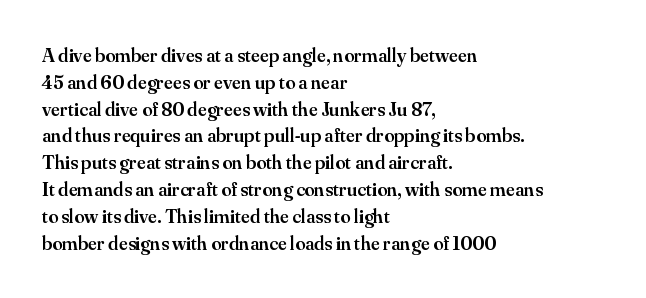
This is roman type, the default non-slanted kind. Check under the words: just untouched page. The passage shown is semibold, sitting just below true bold. Compared with typical paragraphs, the rows here are spaced about the same. In CSS terms this would be text-align: left.
